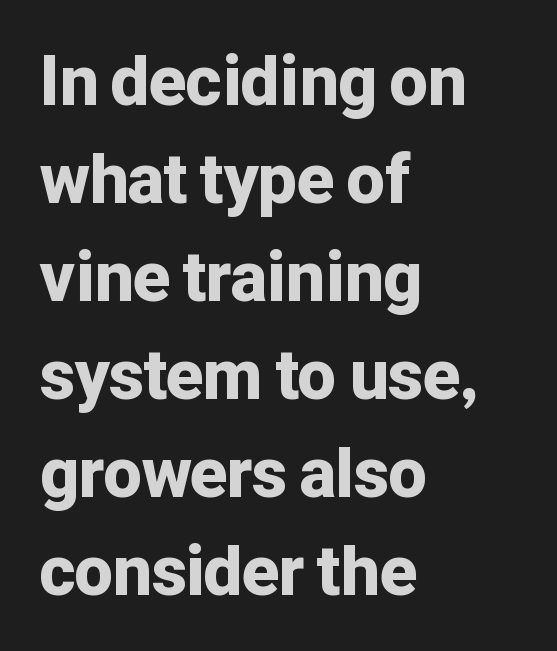
The image shows 68 px bold sans-serif type, upright; set left-aligned, normal line spacing (1.44x), normal letter spacing, not underlined; low stroke contrast and a medium x-height.
